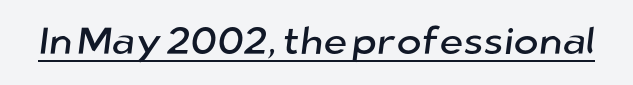
This is underlined copy, the kind a proofreader might mark for attention. Looks like regular typesetting: each glyph gets only the width it needs. This rendering employs a face without finishing strokes, i.e., a sans-serif. There is no visible air inserted between adjacent glyphs.
